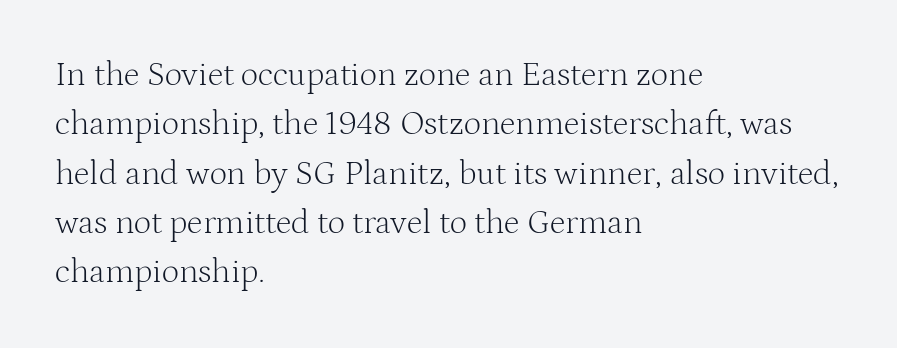
Q: Is the text bold? A: No.
Q: Is the text italic (slanted)? A: No, it is upright.
Q: Is the typeface a serif or a sans-serif typeface? A: Serif.
Q: Is the text underlined? A: No.
Q: How is the paragraph aligned? A: Left-aligned.
Q: Is the spacing between letters normal or unusually wide? A: Normal.
Q: Is the spacing between lines tight, normal or loose? A: Normal.
Q: Width (condensed, normal, or wide)? A: Normal.
Q: Stroke contrast? A: Medium.
Q: x-height? A: Medium.
Q: Monospaced? A: No.
